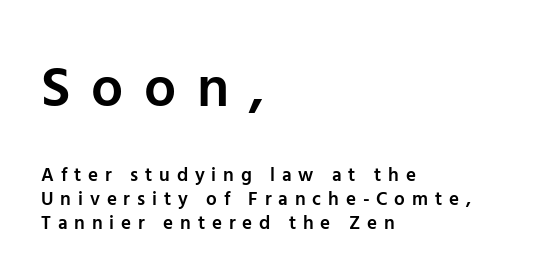
Q: Is the text bold? A: Semi-bold.
Q: Is the text italic (slanted)? A: No, it is upright.
Q: Is the typeface a serif or a sans-serif typeface? A: Sans-serif.
Q: Is the text underlined? A: No.
Q: How is the paragraph aligned? A: Left-aligned.
Q: Is the spacing between letters normal or unusually wide? A: Unusually wide.
Q: Is the spacing between lines tight, normal or loose? A: Normal.
Q: Which block of text is set in a larger size, the first (top) or the second (bottom)? A: The first (top) one.
Q: Width (condensed, normal, or wide)? A: Normal.
Q: Stroke contrast? A: Low.
Q: x-height? A: Medium.
Q: Monospaced? A: No.
